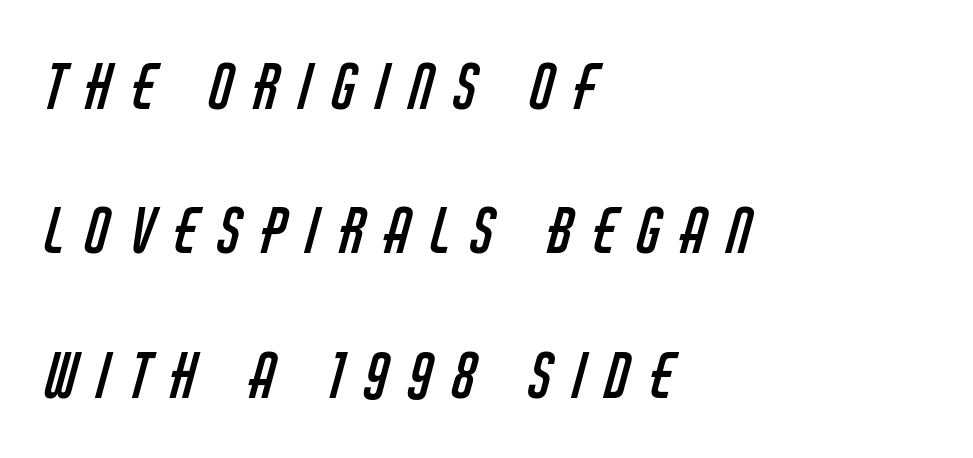
{"serif": "no", "bold": "no", "weight": "regular", "width": "condensed", "stroke_contrast": "low", "x_height": "large", "monospaced": "no", "underline": "no", "align": "left", "line_spacing": "loose", "line_spacing_ratio": 2.33, "letter_spacing": "wide", "letter_spacing_em": 0.33, "glyph_px": 62}
